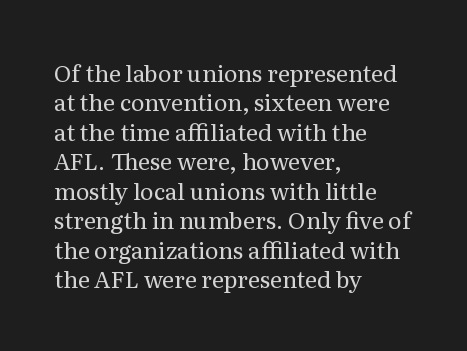
Q: Is the text bold? A: No.
Q: Is the text italic (slanted)? A: No, it is upright.
Q: Is the text underlined? A: No.
Q: How is the paragraph aligned? A: Left-aligned.
Q: Is the spacing between letters normal or unusually wide? A: Normal.
Q: Is the spacing between lines tight, normal or loose? A: Normal.
